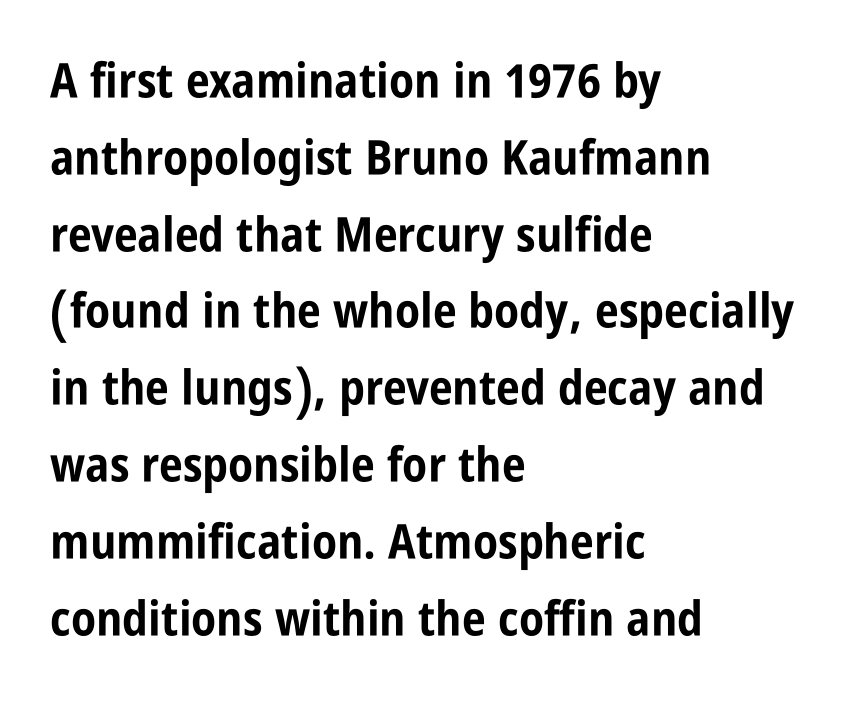
The image shows 48 px bold, condensed sans-serif type, upright; set left-aligned, normal line spacing (1.6x), normal letter spacing, not underlined; low stroke contrast and a large x-height.
